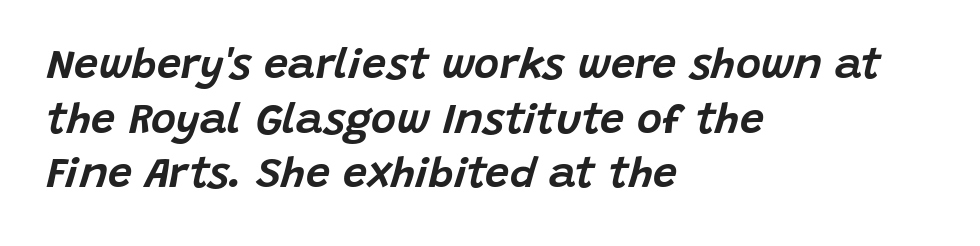
The image shows 43 px text type, italic (leaning right); set left-aligned, normal line spacing (1.27x), normal letter spacing, not underlined; low stroke contrast and a large x-height.
